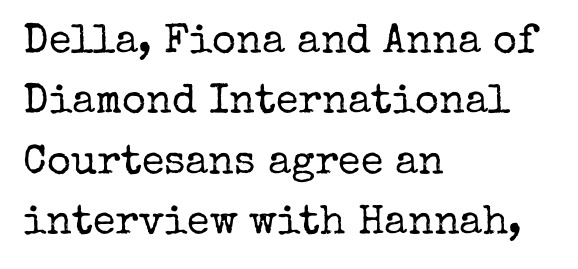
Designer's note — italics off, roman on. Weight class: somewhere from thin through regular. Default kerning and tracking; the words read as compact shapes. The space between consecutive lines is moderate. Varying glyph widths throughout — classic text-font behaviour. Is this a sans? No — the strokes have serifs.
